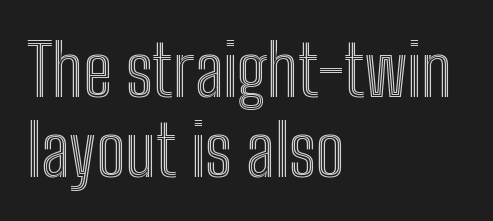
The image shows 71 px condensed type, upright; set left-aligned, tight line spacing (1.13x), normal letter spacing, not underlined; a medium x-height.
